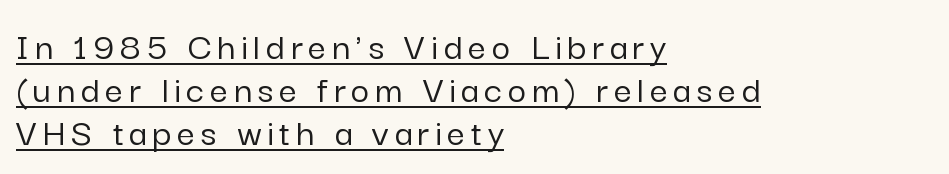
{"serif": "no", "italic": "no", "width": "normal", "stroke_contrast": "low", "x_height": "medium", "monospaced": "no", "underline": "yes", "align": "left", "line_spacing": "tight", "line_spacing_ratio": 1.08, "glyph_px": 40}
